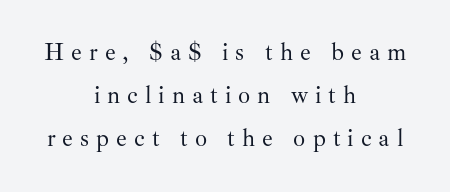
Q: Is the text bold? A: No.
Q: Is the text italic (slanted)? A: No, it is upright.
Q: Is the text underlined? A: No.
Q: How is the paragraph aligned? A: Centered.
Q: Is the spacing between letters normal or unusually wide? A: Unusually wide.
